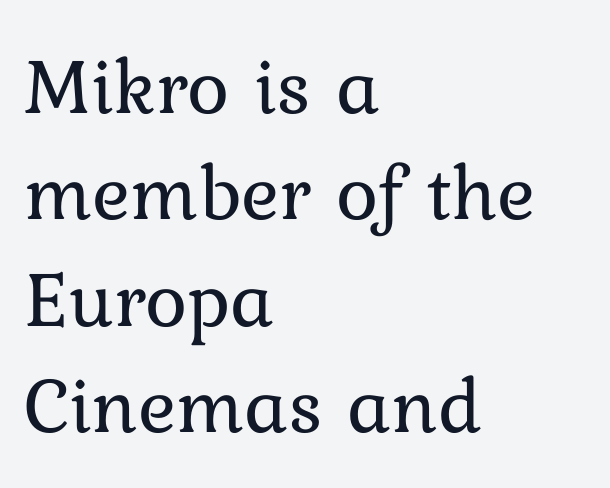
Clear beneath every line of the passage. Character widths vary here, with narrow letters taking less room than wide ones. The horizontal fit of the characters is conventional and even. The characters are drawn with everyday or finer stroke widths. Every stem runs plumb, perpendicular to the baseline. Evenly set lines give the paragraph a standard silhouette.
